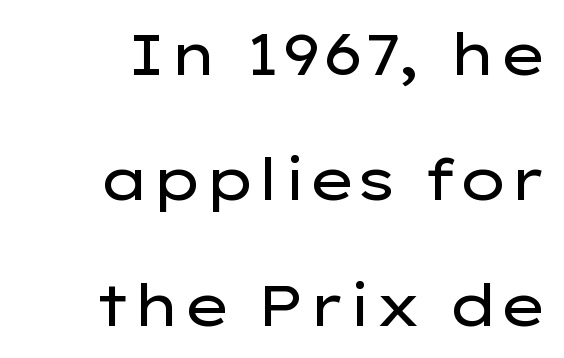
The image shows 58 px regular-weight, wide sans-serif type, upright; set right-aligned, loose line spacing (2.16x), normal letter spacing, not underlined; low stroke contrast and a medium x-height.
